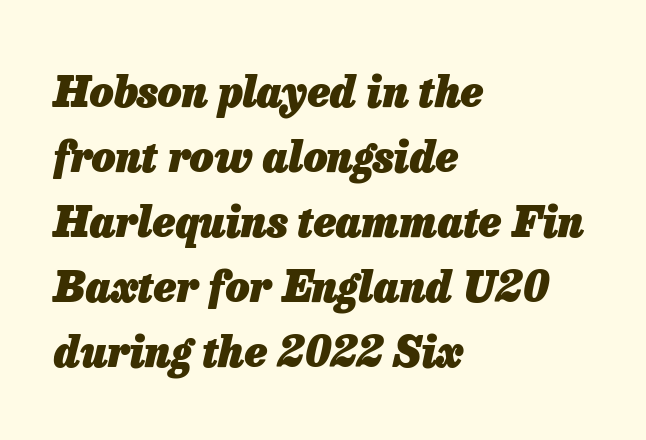
Regarding leading, the lines here are spaced in the standard way. Style check: oblique. Does extra space separate the letters? No, they use regular spacing. Each letter keeps its own natural width here, so spacing adapts to shape. Summary of weight: heavy, a full bold. Bare-footed words on every line.
